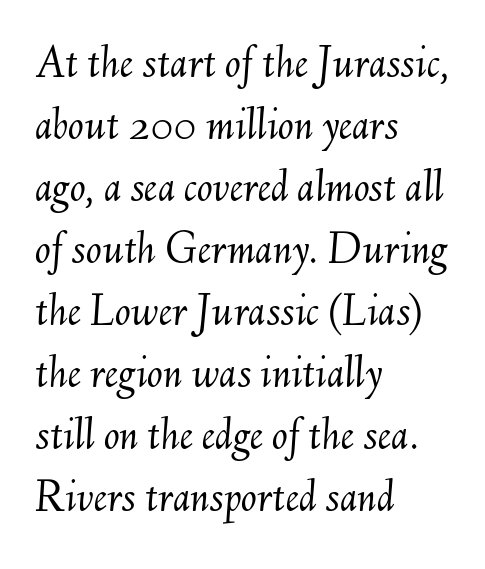
The image shows 47 px light type, italic (leaning right); set left-aligned, normal line spacing (1.32x), normal letter spacing, not underlined; medium stroke contrast and a small x-height.
